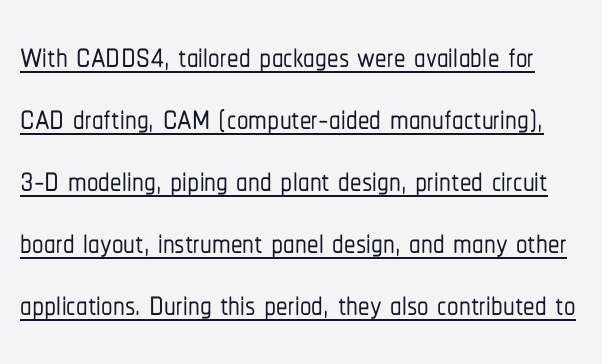
The image shows 46 px condensed sans-serif type, upright; set normal line spacing (1.35x), normal letter spacing, underlined; low stroke contrast and a medium x-height.
